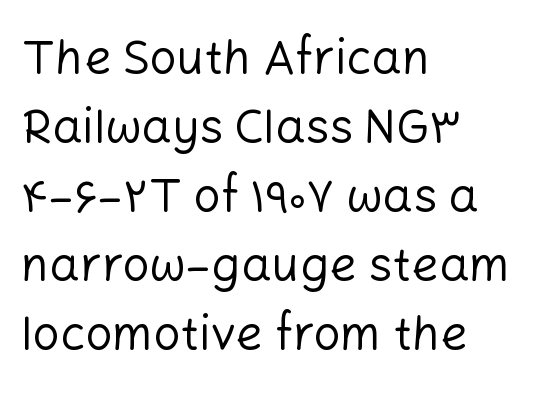
{"serif": "no", "italic": "no", "bold": "no", "weight": "regular", "width": "normal", "stroke_contrast": "low", "x_height": "medium", "monospaced": "no", "underline": "no", "align": "left", "line_spacing": "normal", "line_spacing_ratio": 1.44, "letter_spacing": "normal", "letter_spacing_em": 0.0, "glyph_px": 48}
